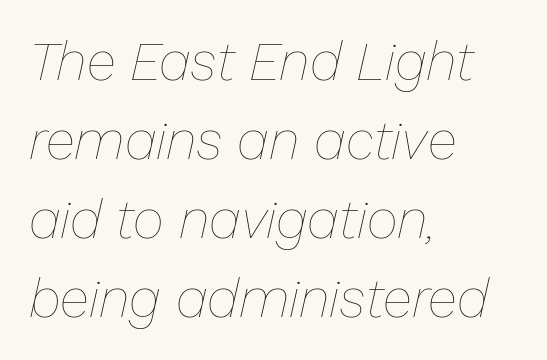
The paragraph has a hard left edge and a soft right edge. Vertical spacing — default. Is the stroke heavy? The answer is a plain regular-or-lighter. Standard letterfit; no display-style spreading of the glyphs. Unmarked baselines from the first word to the last.
